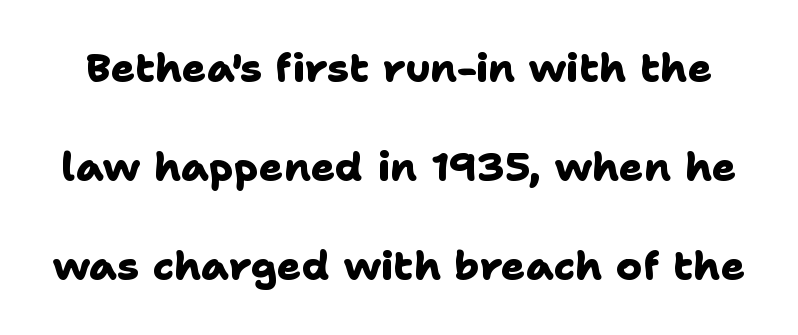
The foot of each line stays bare and open. On the weight axis this lands at bold, roughly 700. No feet cap the strokes, marking this as sans-serif type. The passage shown stacks its lines with a broad gap. Note the varied advance widths — an 'i' is clearly narrower than an 'm'.
